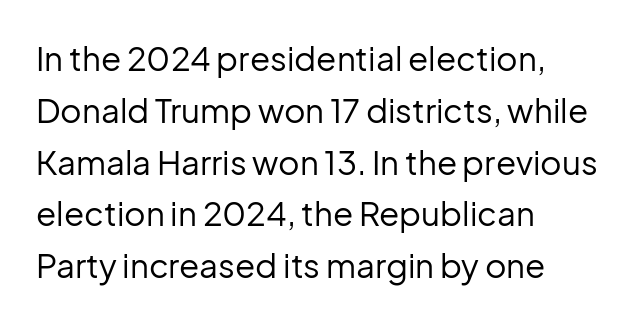
{"serif": "no", "italic": "no", "bold": "no", "weight": "regular", "width": "normal", "stroke_contrast": "low", "x_height": "medium", "monospaced": "no", "underline": "no", "align": "left", "line_spacing": "normal", "line_spacing_ratio": 1.57, "letter_spacing": "normal", "letter_spacing_em": 0.0, "glyph_px": 33}
